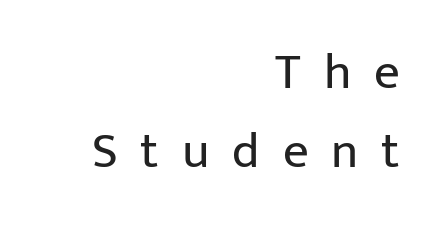
{"serif": "no", "italic": "no", "bold": "no", "weight": "regular", "width": "normal", "stroke_contrast": "low", "x_height": "medium", "monospaced": "no", "underline": "no", "align": "right", "line_spacing": "normal", "line_spacing_ratio": 1.55, "letter_spacing": "wide", "letter_spacing_em": 0.45, "glyph_px": 51}
